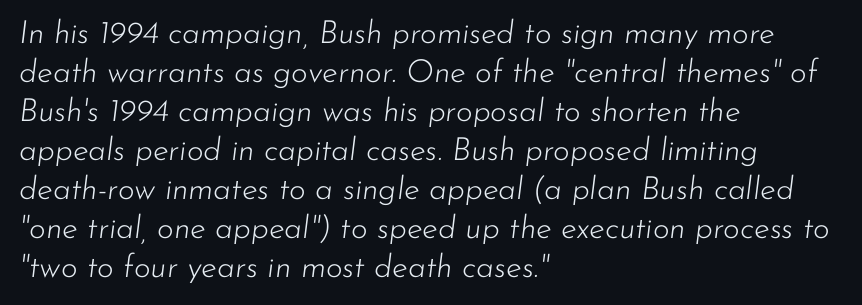
{"italic": "yes", "lean": "right", "slant_degrees": 7, "bold": "no", "weight": "light", "width": "normal", "stroke_contrast": "low", "x_height": "small", "monospaced": "no", "underline": "no", "align": "left", "line_spacing_ratio": 1.22, "letter_spacing": "normal", "letter_spacing_em": 0.0, "glyph_px": 32}
